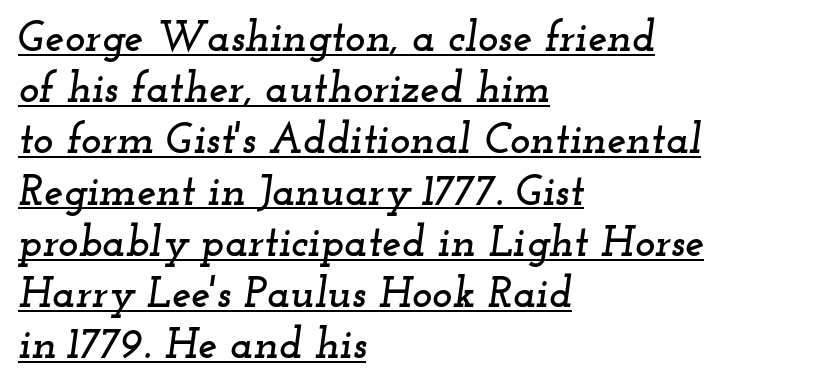
The image shows 43 px wide serif type, italic (leaning right); set left-aligned, line spacing 1.19x, normal letter spacing, underlined; low stroke contrast and a small x-height.
